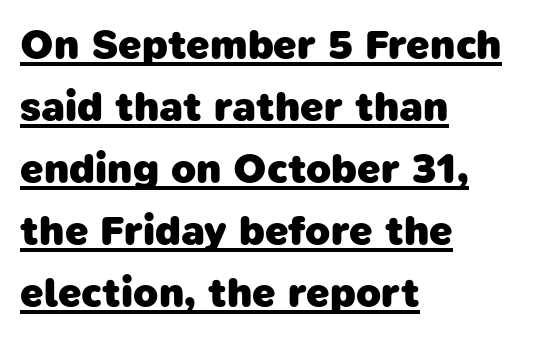
{"serif": "no", "bold": "yes", "weight": "heavy", "width": "normal", "stroke_contrast": "low", "x_height": "medium", "monospaced": "no", "underline": "yes", "align": "left", "line_spacing": "normal", "line_spacing_ratio": 1.51, "letter_spacing": "normal", "letter_spacing_em": 0.0, "glyph_px": 41}
